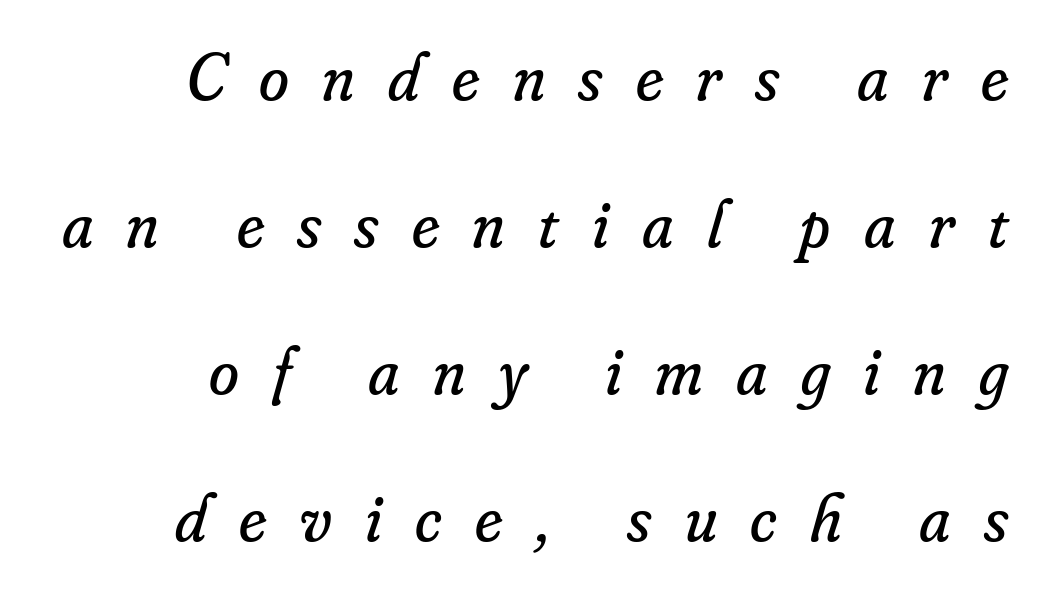
Q: Is the text bold? A: No.
Q: Is the text italic (slanted)? A: Yes, it leans right by about 16 degrees.
Q: Is the typeface a serif or a sans-serif typeface? A: Serif.
Q: Is the text underlined? A: No.
Q: How is the paragraph aligned? A: Right-aligned.
Q: Is the spacing between letters normal or unusually wide? A: Unusually wide.
Q: Is the spacing between lines tight, normal or loose? A: Loose.
Q: Width (condensed, normal, or wide)? A: Normal.
Q: Stroke contrast? A: Low.
Q: x-height? A: Small.
Q: Monospaced? A: No.
